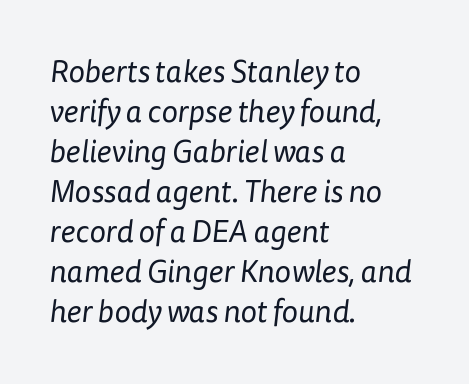
The image shows 31 px regular-weight sans-serif type; set left-aligned, normal line spacing (1.29x), normal letter spacing, not underlined; low stroke contrast and a medium x-height.
